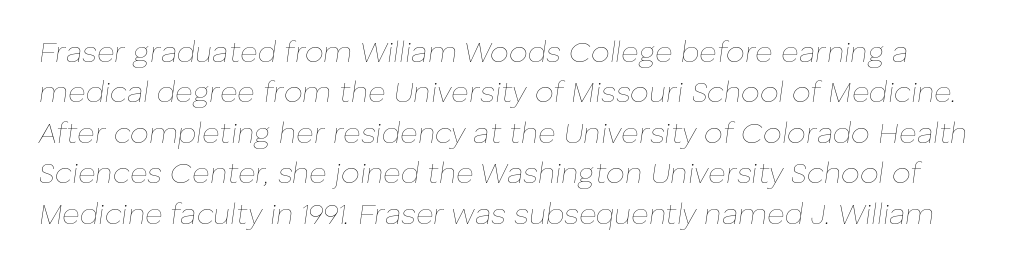
The weight would be labelled regular, book, light, or lighter still. The glyphs look as if they've been sheared to an angle. Honestly, the row spacing looks completely unremarkable. Each letter keeps its own natural width here, so spacing adapts to shape. Caption: standard tracking, unaltered.
